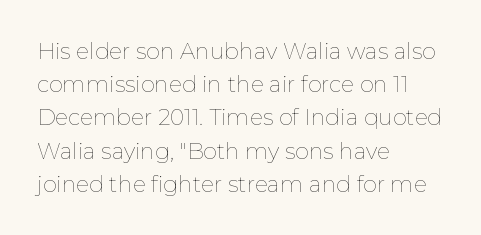
Tall strokes in this sample are plumb rather than angled. Weight: regular or lighter. Tracking value appears to be zero — textbook default spacing. The passage shown stacks its lines at a standard gap. The lines in this sample share a left origin and differ only in where they stop. Anything drawn beneath the words? Only blank space.
